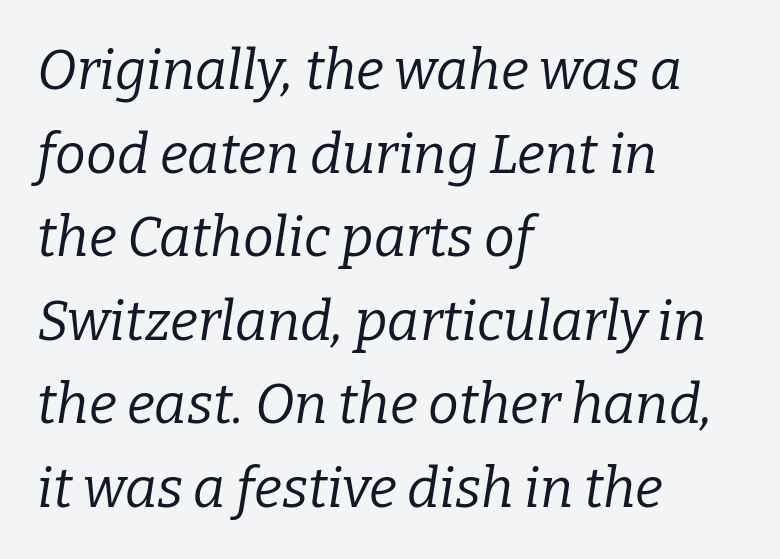
Q: Is the text bold? A: No.
Q: Is the text italic (slanted)? A: Yes, it leans right by about 9 degrees.
Q: Is the typeface a serif or a sans-serif typeface? A: Serif.
Q: Is the text underlined? A: No.
Q: How is the paragraph aligned? A: Left-aligned.
Q: Is the spacing between letters normal or unusually wide? A: Normal.
Q: Is the spacing between lines tight, normal or loose? A: Normal.
Q: Width (condensed, normal, or wide)? A: Normal.
Q: Stroke contrast? A: Low.
Q: x-height? A: Medium.
Q: Monospaced? A: No.
